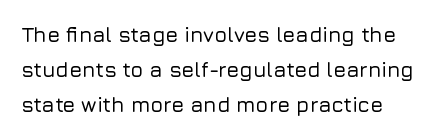
Upright lettering throughout. Words appear dense and cohesive because spacing is normal. Underlining? Definitely not there. Alignment: flush left. How would I describe the line gaps? Plain and ordinary.
